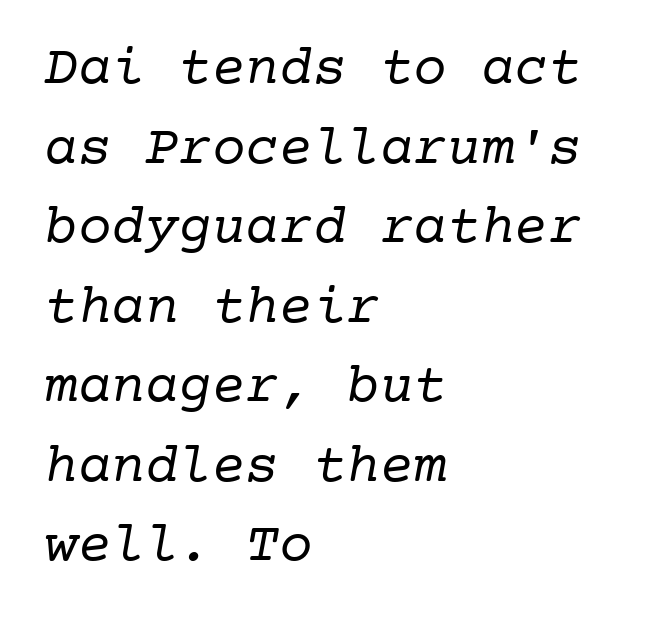
Q: Is the text bold? A: No.
Q: Is the typeface a serif or a sans-serif typeface? A: Serif.
Q: Is the text underlined? A: No.
Q: How is the paragraph aligned? A: Left-aligned.
Q: Is the spacing between letters normal or unusually wide? A: Normal.
Q: Is the spacing between lines tight, normal or loose? A: Normal.
Q: Width (condensed, normal, or wide)? A: Normal.
Q: Stroke contrast? A: Low.
Q: x-height? A: Medium.
Q: Monospaced? A: Yes.
